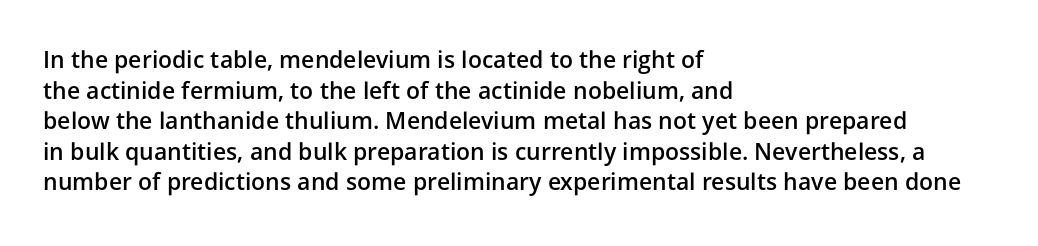
Is there any slant? The stems are plumb. The leading is moderate, giving the passage an even texture. A bit beefed up — I'd call it semibold rather than bold. No word sits above an underline. Characters follow at the spacing the type designer built in. Compared with a centered layout, this one pins lines to the left instead.
